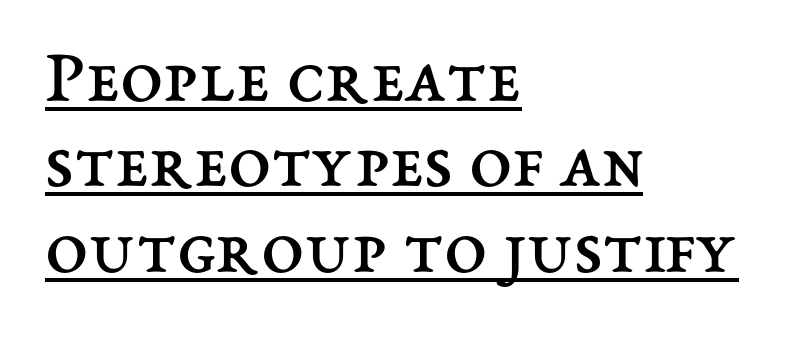
Q: Is the text bold? A: No.
Q: Is the text italic (slanted)? A: No, it is upright.
Q: Is the text underlined? A: Yes.
Q: How is the paragraph aligned? A: Left-aligned.
Q: Is the spacing between letters normal or unusually wide? A: Normal.
Q: Is the spacing between lines tight, normal or loose? A: Tight.
Q: Width (condensed, normal, or wide)? A: Normal.
Q: Stroke contrast? A: Medium.
Q: x-height? A: Medium.
Q: Monospaced? A: No.
